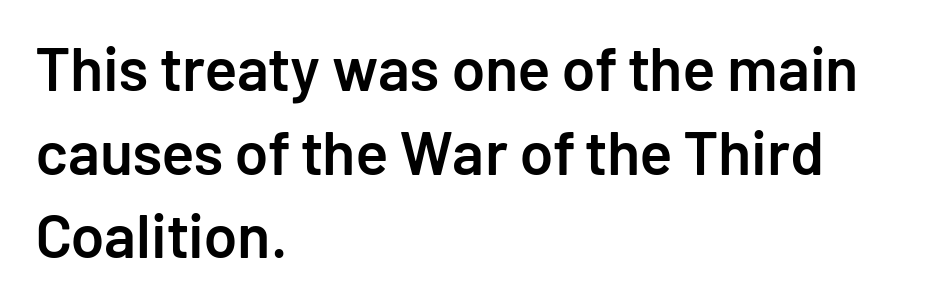
The image shows 61 px semibold sans-serif type, upright; set left-aligned, normal line spacing (1.37x), normal letter spacing, not underlined; low stroke contrast and a medium x-height.
